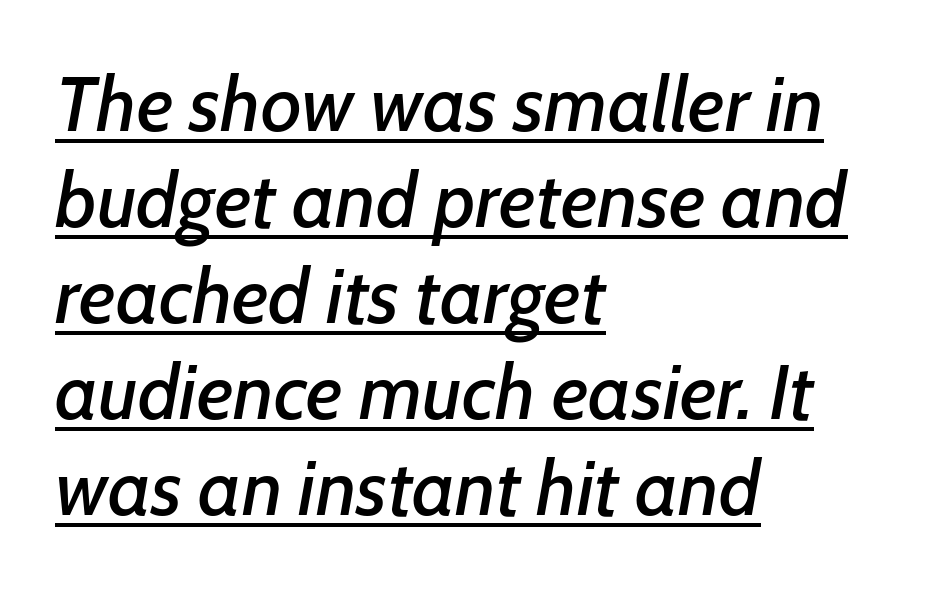
The face used here appears with an underline applied. Do the characters align in a grid? No, the font is proportional. The specimen reads as italic at a glance. Short and long lines alike share a common starting point at left. The horizontal fit of the characters is conventional and even.
